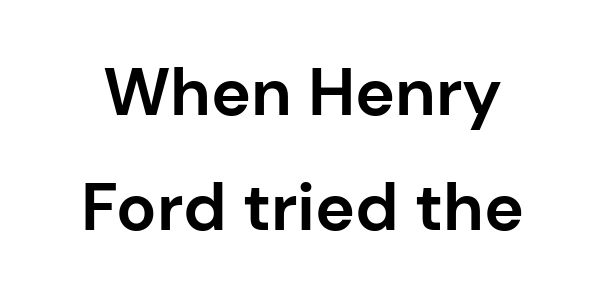
In terms of posture, this sample is upright. Plenty of ink on the page — the face is bold. The letterforms sit shoulder to shoulder at normal distance. Check under the words: just untouched page.
